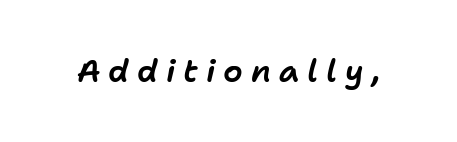
The image shows 31 px text type, italic (leaning right); set unusually wide letter spacing (+0.26 em), not underlined; low stroke contrast and a medium x-height.
